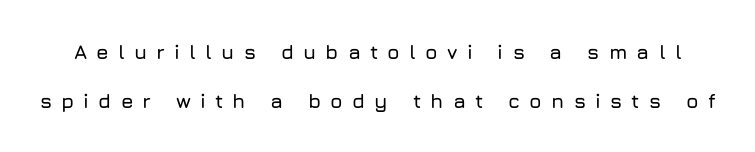
The image shows 20 px text type, upright; set loose line spacing (2.44x), unusually wide letter spacing (+0.46 em), not underlined.
